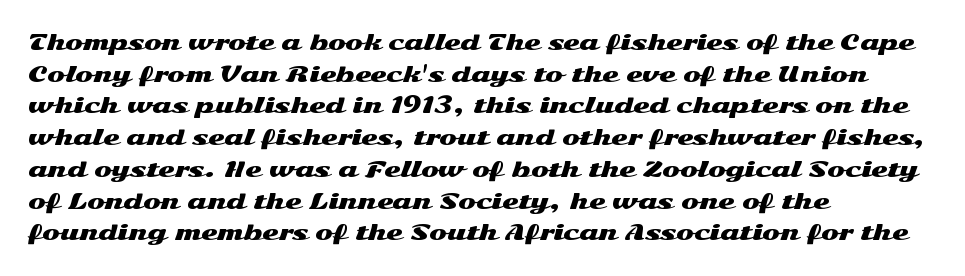
Q: Is the text italic (slanted)? A: Yes.
Q: Is the text underlined? A: No.
Q: How is the paragraph aligned? A: Left-aligned.
Q: Is the spacing between letters normal or unusually wide? A: Normal.
Q: Is the spacing between lines tight, normal or loose? A: Normal.
